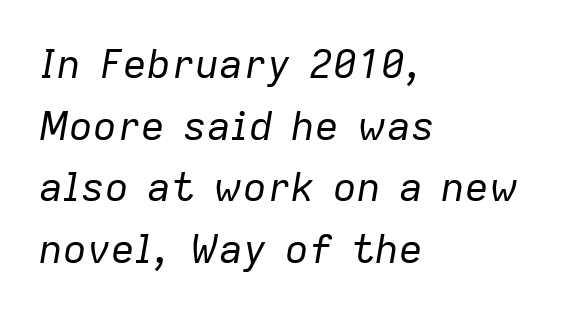
The specimen reads as italic at a glance. No letter is thick-stroked: the sample isn't bold. Nobody touched the tracking dial on this one. Compared with a centered layout, this one pins lines to the left instead.
